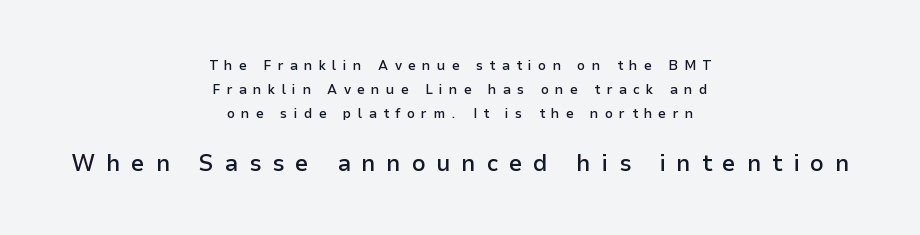
The image shows 24 px text type, upright; set centered, normal line spacing (1.7x), unusually wide letter spacing (+0.45 em), not underlined; the second (bottom) block is 1.71x larger.
